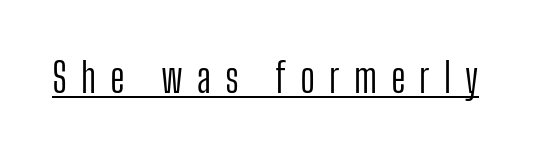
The image shows 41 px light, condensed sans-serif type, upright; set unusually wide letter spacing (+0.34 em), underlined; low stroke contrast and a medium x-height.
